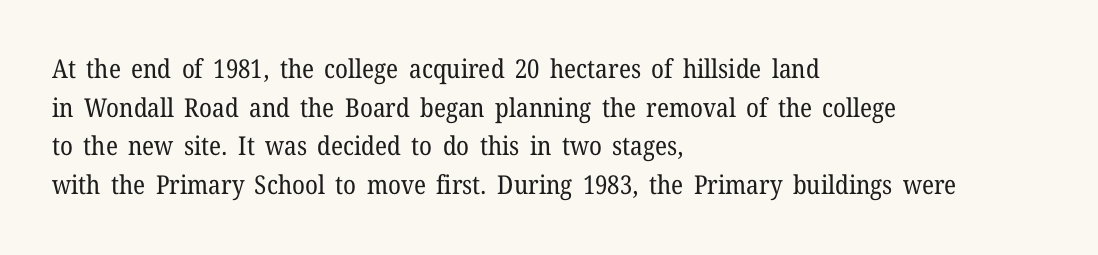
Posture: vertical. The weight tops out at a normal text grade. Words appear dense and cohesive because spacing is normal. If you drew a ruler down the left edge, every line would touch it. Line spacing here is normal. Underline: absent.
